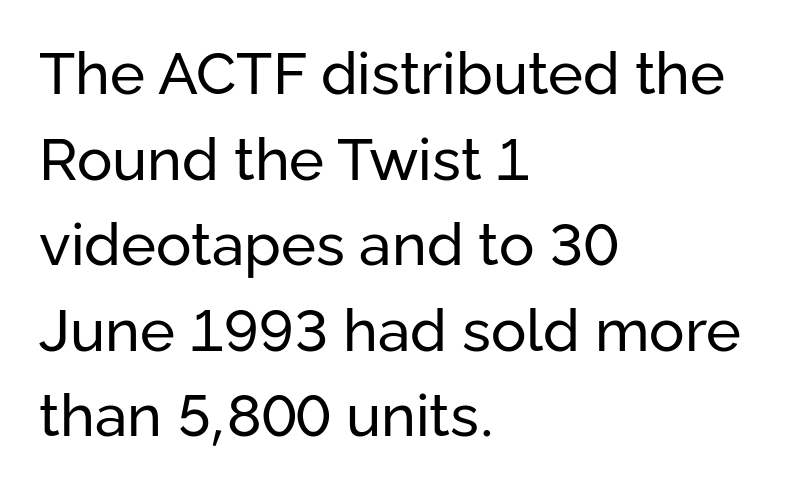
{"serif": "no", "italic": "no", "bold": "no", "weight": "regular", "width": "normal", "stroke_contrast": "low", "x_height": "medium", "monospaced": "no", "underline": "no", "align": "left", "line_spacing": "normal", "line_spacing_ratio": 1.45, "letter_spacing": "normal", "letter_spacing_em": 0.0, "glyph_px": 59}
